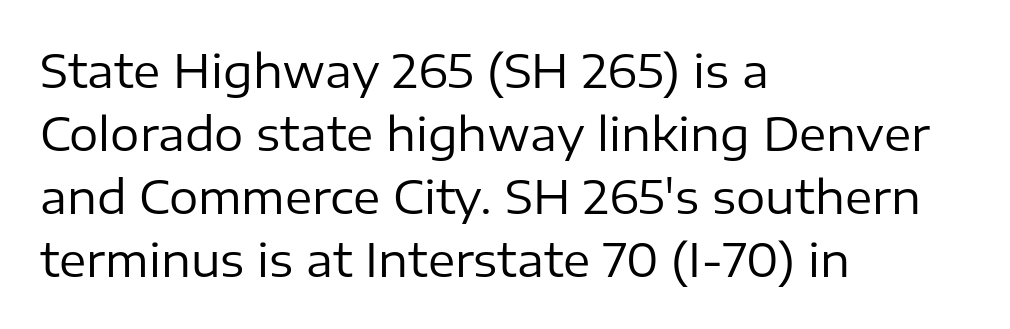
{"serif": "no", "italic": "no", "bold": "no", "weight": "regular", "width": "normal", "stroke_contrast": "low", "x_height": "medium", "monospaced": "no", "underline": "no", "align": "left", "line_spacing": "normal", "line_spacing_ratio": 1.37, "letter_spacing": "normal", "letter_spacing_em": 0.0, "glyph_px": 46}
